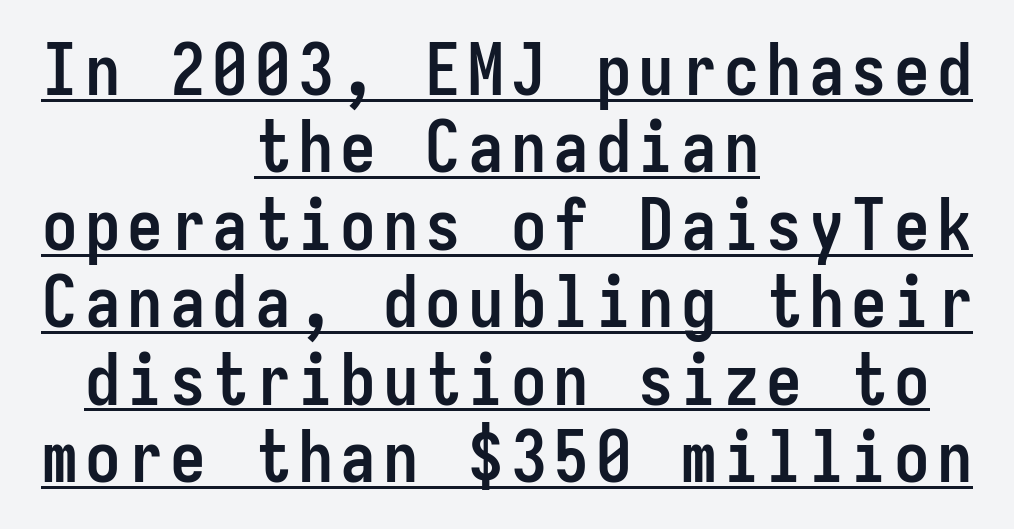
Q: Is the text bold? A: Yes.
Q: Is the text italic (slanted)? A: No, it is upright.
Q: Is the typeface a serif or a sans-serif typeface? A: Sans-serif.
Q: Is the text underlined? A: Yes.
Q: How is the paragraph aligned? A: Centered.
Q: Is the spacing between lines tight, normal or loose? A: Tight.
Q: Width (condensed, normal, or wide)? A: Condensed.
Q: Stroke contrast? A: Low.
Q: x-height? A: Medium.
Q: Monospaced? A: Yes.
